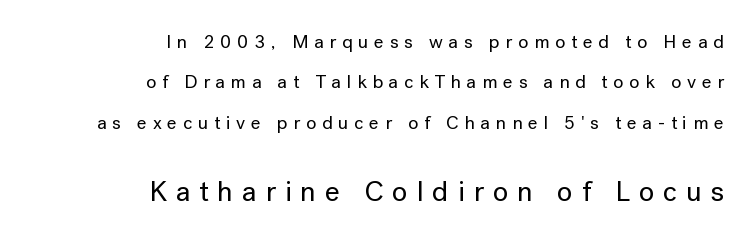
{"serif": "no", "italic": "no", "width": "normal", "stroke_contrast": "low", "x_height": "medium", "monospaced": "no", "underline": "no", "align": "right", "line_spacing": "loose", "line_spacing_ratio": 2.12, "letter_spacing": "wide", "letter_spacing_em": 0.3, "larger_block": "second", "size_ratio": 1.53, "glyph_px": 29}
